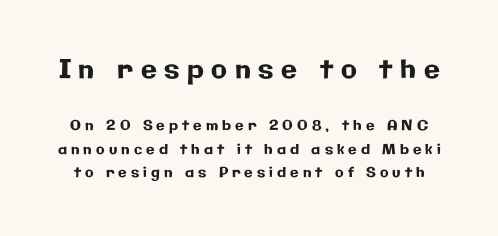
The lettering stays uniformly vertical, giving the passage a roman look. This block has exactly the height ordinary leading produces. The space directly below the letters is spotless. This sample uses expanded letter spacing, leaving extra air between glyphs.
